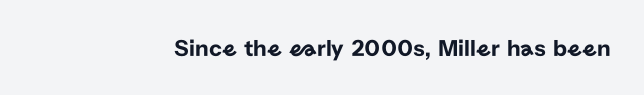
{"italic": "no", "underline": "no", "letter_spacing": "normal", "letter_spacing_em": 0.0, "glyph_px": 24}
